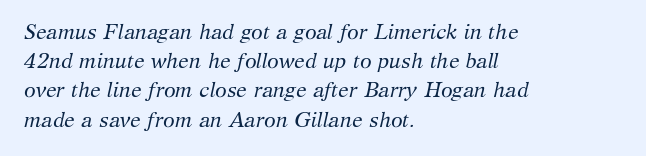
{"italic": "yes", "lean": "right", "slant_degrees": 12, "bold": "no", "underline": "no", "align": "left", "line_spacing": "normal", "line_spacing_ratio": 1.39, "letter_spacing": "normal", "letter_spacing_em": 0.0, "glyph_px": 21}
